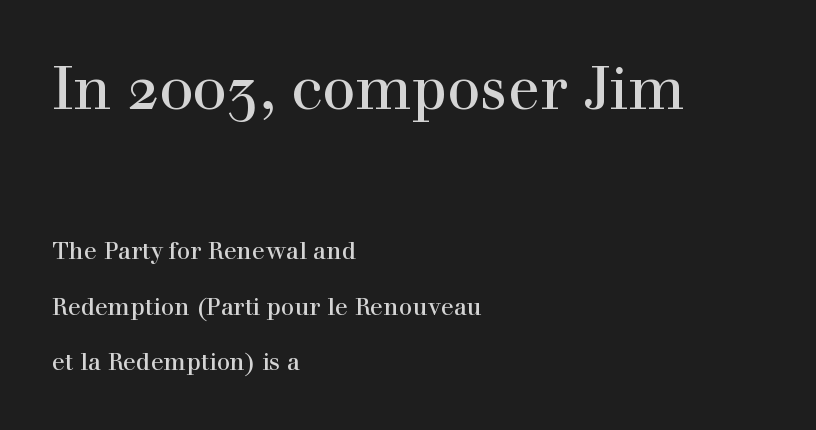
Students, observe: this is what heavily led, spacious text looks like. A student would notice the top passage is typeset larger than what follows. It's the straight-up-and-down kind of type. The text was rendered using a seriffed face with decorative stroke endings. Do the characters align in a grid? No, the font is proportional. Typeset ragged right — the left edge is the straight one.
